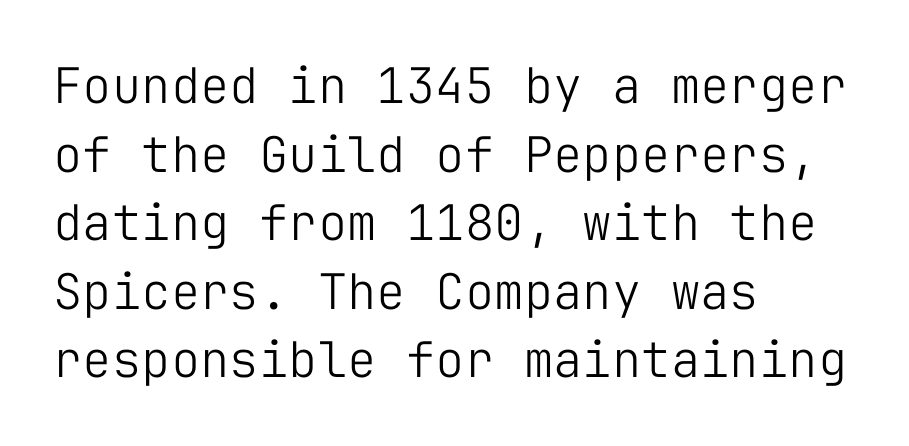
{"serif": "no", "italic": "no", "bold": "no", "weight": "light", "width": "normal", "stroke_contrast": "low", "x_height": "medium", "monospaced": "yes", "underline": "no", "align": "left", "line_spacing": "normal", "line_spacing_ratio": 1.4, "letter_spacing": "normal", "letter_spacing_em": 0.0, "glyph_px": 49}
